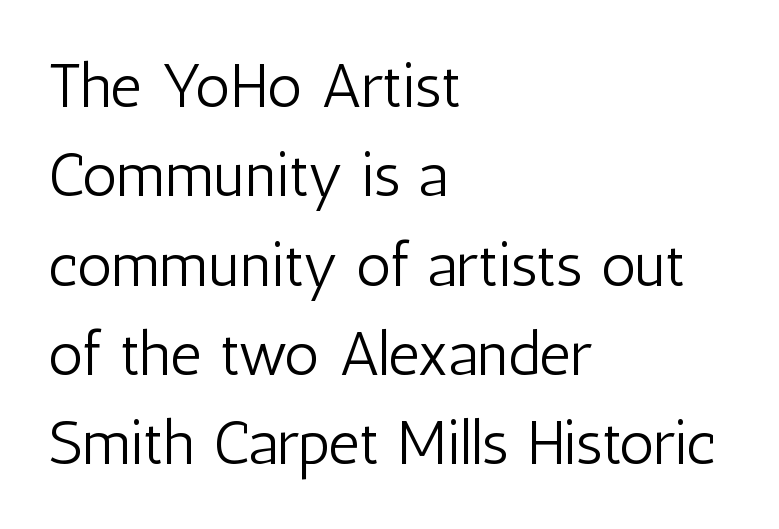
The image shows 62 px light, condensed sans-serif type, upright; set left-aligned, normal line spacing (1.44x), normal letter spacing, not underlined; low stroke contrast and a medium x-height.
